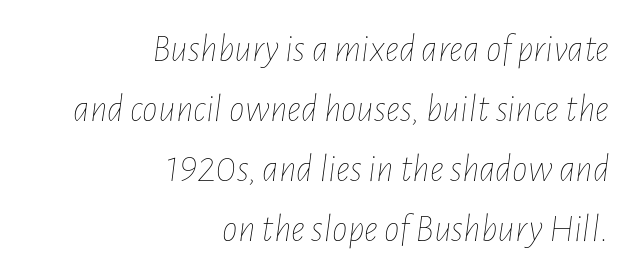
Q: Is the text bold? A: No.
Q: Is the text italic (slanted)? A: Yes, it leans right by about 7 degrees.
Q: Is the text underlined? A: No.
Q: How is the paragraph aligned? A: Right-aligned.
Q: Is the spacing between letters normal or unusually wide? A: Normal.
Q: Is the spacing between lines tight, normal or loose? A: Normal.
Q: Width (condensed, normal, or wide)? A: Condensed.
Q: Stroke contrast? A: Low.
Q: x-height? A: Medium.
Q: Monospaced? A: No.
